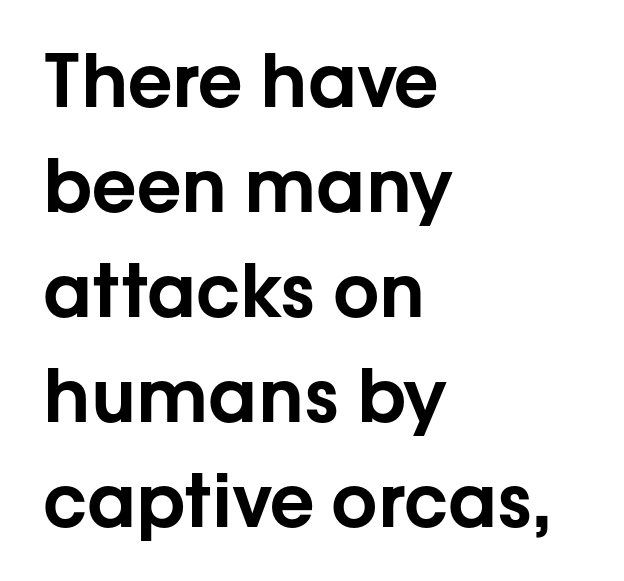
If you drew a ruler down the left edge, every line would touch it. Beneath every word, the page is bare. Look at the bottom of the vertical strokes: they stop flat, with no serifs. Italic? Not at all — the glyphs are vertical. Look at the tracking — it's just the regular setting, nothing added. Here the designer chose a conventional face with non-uniform glyph widths.
